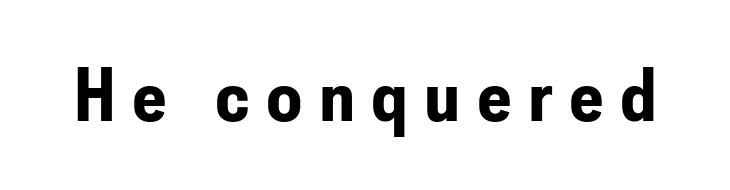
Q: Is the text bold? A: Yes.
Q: Is the text italic (slanted)? A: No, it is upright.
Q: Is the typeface a serif or a sans-serif typeface? A: Sans-serif.
Q: Is the text underlined? A: No.
Q: Is the spacing between letters normal or unusually wide? A: Unusually wide.
Q: Width (condensed, normal, or wide)? A: Condensed.
Q: Stroke contrast? A: Low.
Q: x-height? A: Small.
Q: Monospaced? A: No.
